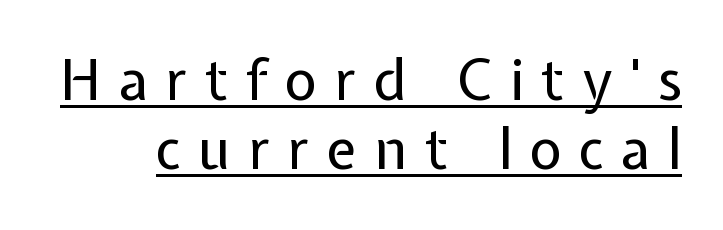
The image shows 56 px regular-weight sans-serif type, upright; set line spacing 1.24x, unusually wide letter spacing (+0.31 em), underlined; low stroke contrast and a medium x-height.
